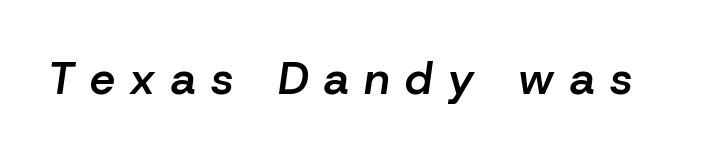
Q: Is the text bold? A: Semi-bold.
Q: Is the text italic (slanted)? A: Yes, it leans right by about 8 degrees.
Q: Is the text underlined? A: No.
Q: Is the spacing between letters normal or unusually wide? A: Unusually wide.
Q: Width (condensed, normal, or wide)? A: Normal.
Q: Stroke contrast? A: Low.
Q: x-height? A: Medium.
Q: Monospaced? A: No.
